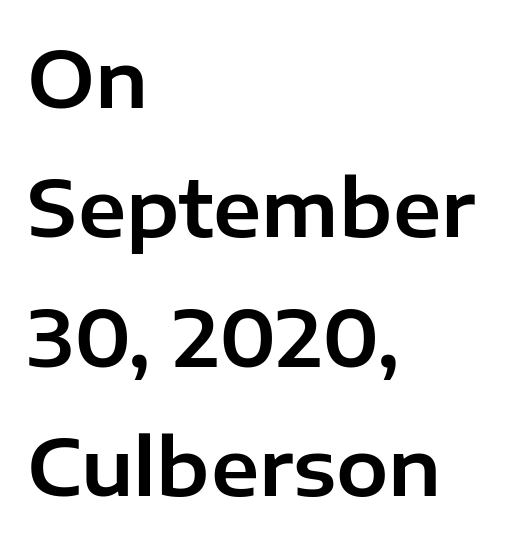
A normal amount of white space separates one row of letters from the next. These lines stack with their left ends in a neat column. Spacing verdict: proportional, widths tailored to each character. This sample uses an upright cut, with every glyph sitting square on the baseline.
